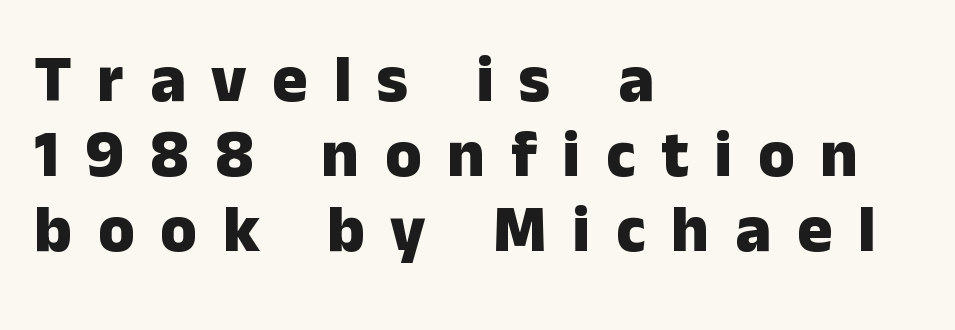
The image shows 66 px heavy sans-serif type, upright; set left-aligned, tight line spacing (1.14x), unusually wide letter spacing (+0.39 em), not underlined; low stroke contrast and a medium x-height.
